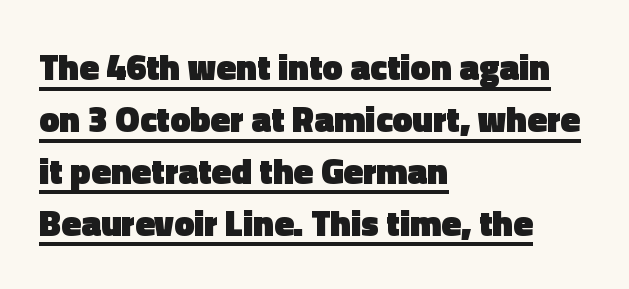
{"serif": "no", "italic": "no", "bold": "yes", "weight": "heavy", "width": "normal", "x_height": "medium", "monospaced": "no", "underline": "yes", "align": "left", "line_spacing": "normal", "line_spacing_ratio": 1.44, "letter_spacing": "normal", "letter_spacing_em": 0.0, "glyph_px": 36}
